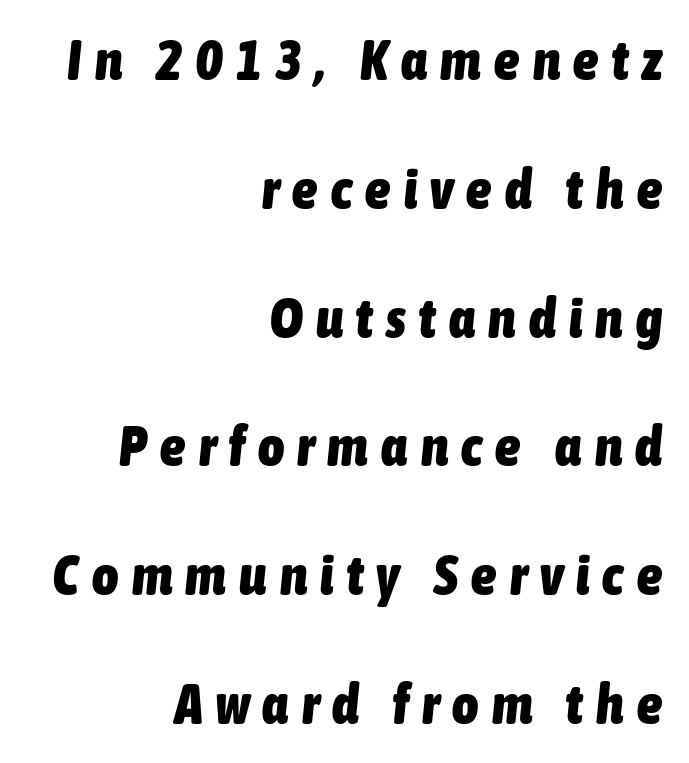
The paragraph has a hard right edge and a soft left edge. Posture: slanted. A great deal of white space separates one row of letters from the next. This rendering features lettering with no underline. The rendering uses natural spacing where letterforms have individual widths.
